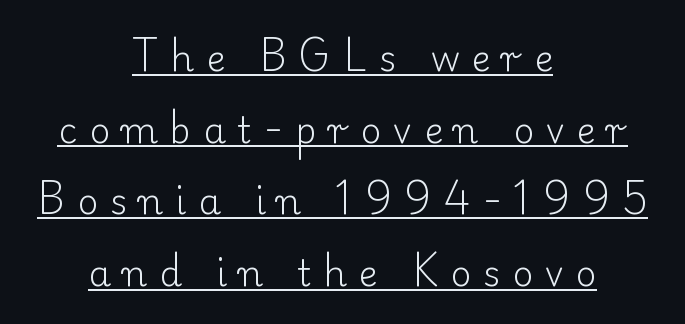
Characters remain perfectly vertical along every line. What stands out about the letter spacing? Its width — letters are far apart. Weight class: somewhere from thin through regular. In terms of leading, this rendering errs on the spacious side.
